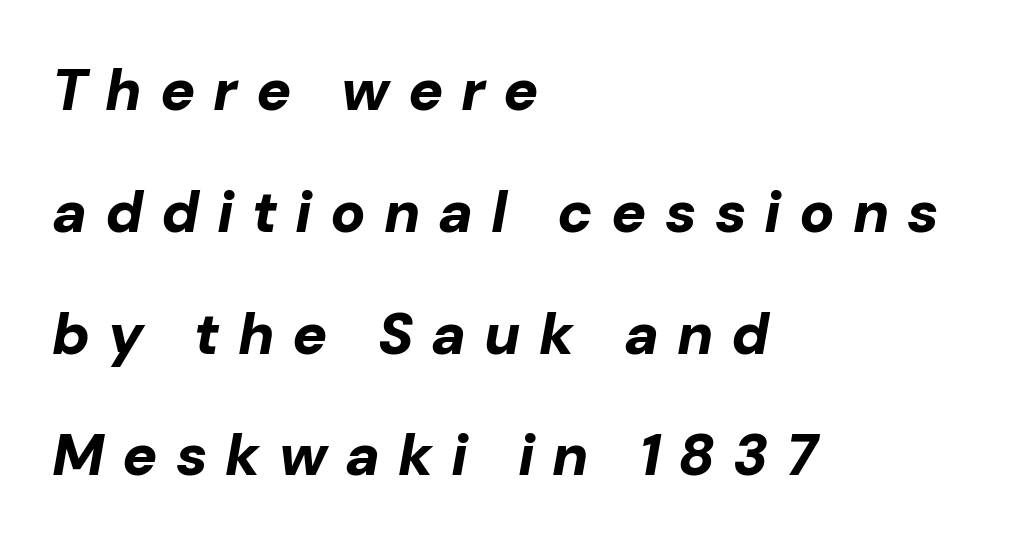
It's the slanting kind of type. Bold? Absolutely — the strokes are thick and heavy. Looks like regular typesetting: each glyph gets only the width it needs. The ragged edge is on the right, which tells us the setting is flush left. Inter-character spacing is expanded well beyond the font's built-in metrics. Is there much room between lines? Yes — plenty of vertical air separates them.
